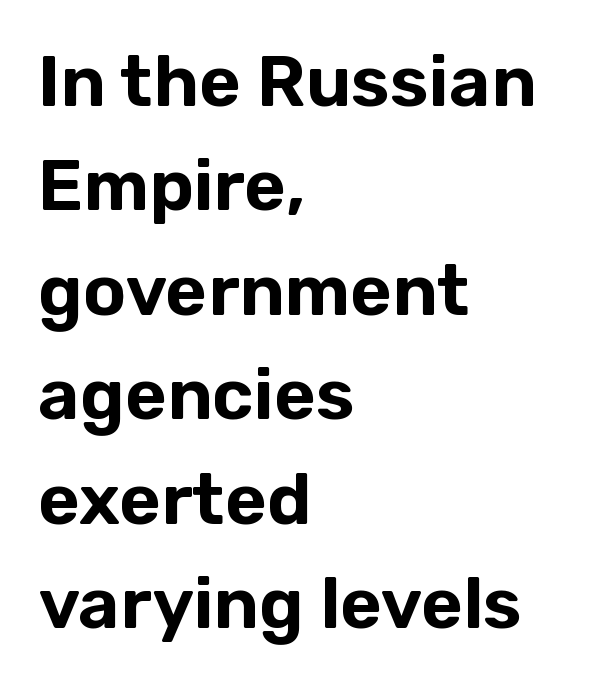
The image shows 72 px sans-serif type, upright; set left-aligned, normal line spacing (1.45x), normal letter spacing, not underlined; low stroke contrast and a medium x-height.
